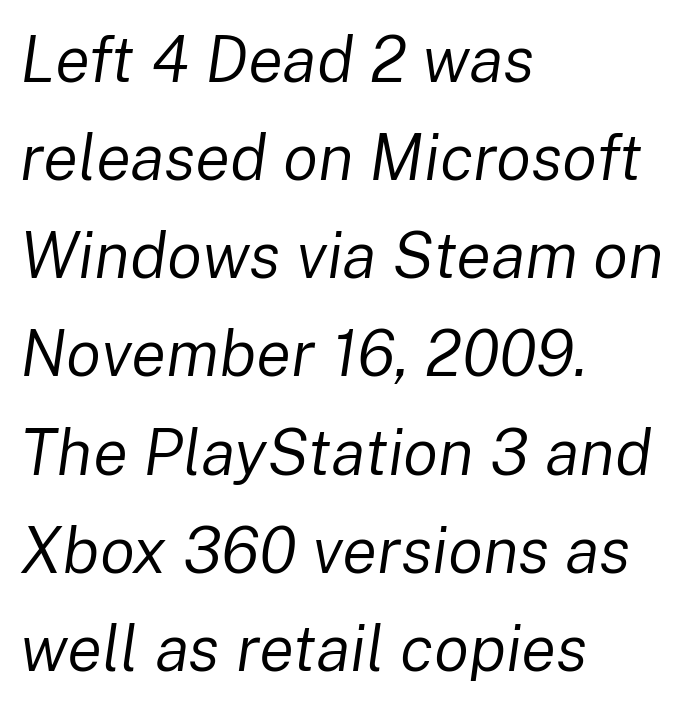
The image shows 65 px regular-weight type, italic (leaning right); set left-aligned, normal line spacing (1.51x), normal letter spacing, not underlined; low stroke contrast and a medium x-height.
